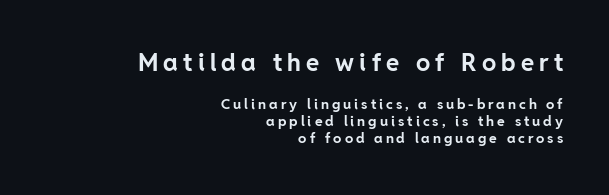
The rendering shrinks the type as you move from the upper chunk to the lower. The lettering holds an erect, upright posture throughout. Is the letter spacing exaggerated? Yes — the characters are pushed far apart. Summary of weight: heavy, a full bold. A flush-right, rag-left setting is used for this passage. Glance below the letters and you will spot only blank space.
